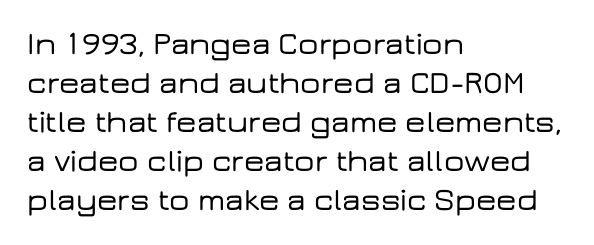
{"serif": "no", "italic": "no", "width": "wide", "stroke_contrast": "low", "x_height": "medium", "monospaced": "no", "underline": "no", "align": "left", "line_spacing_ratio": 1.22, "letter_spacing": "normal", "letter_spacing_em": 0.0, "glyph_px": 32}
